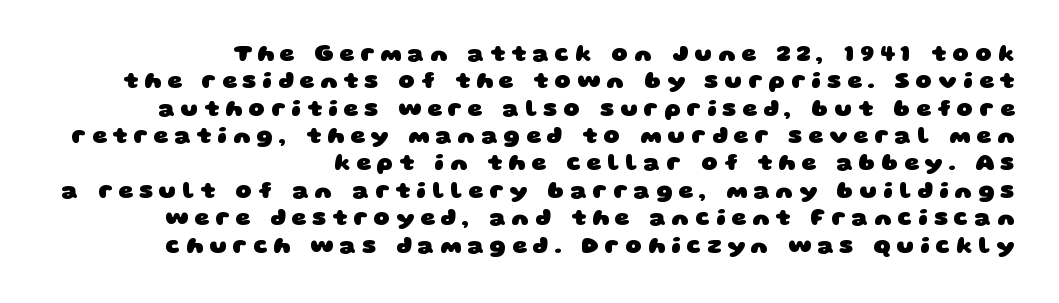
{"bold": "yes", "underline": "no", "align": "right", "line_spacing_ratio": 1.19, "letter_spacing": "wide", "letter_spacing_em": 0.26, "glyph_px": 23}
